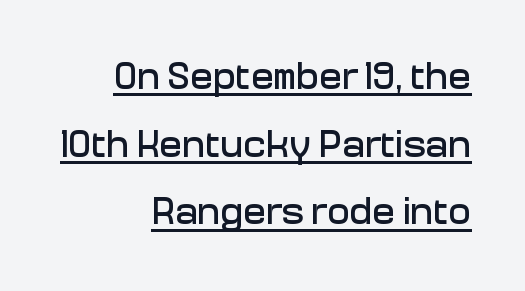
Q: Is the text italic (slanted)? A: No, it is upright.
Q: Is the typeface a serif or a sans-serif typeface? A: Sans-serif.
Q: Is the text underlined? A: Yes.
Q: How is the paragraph aligned? A: Right-aligned.
Q: Is the spacing between letters normal or unusually wide? A: Normal.
Q: Width (condensed, normal, or wide)? A: Normal.
Q: Stroke contrast? A: Low.
Q: x-height? A: Medium.
Q: Monospaced? A: No.
